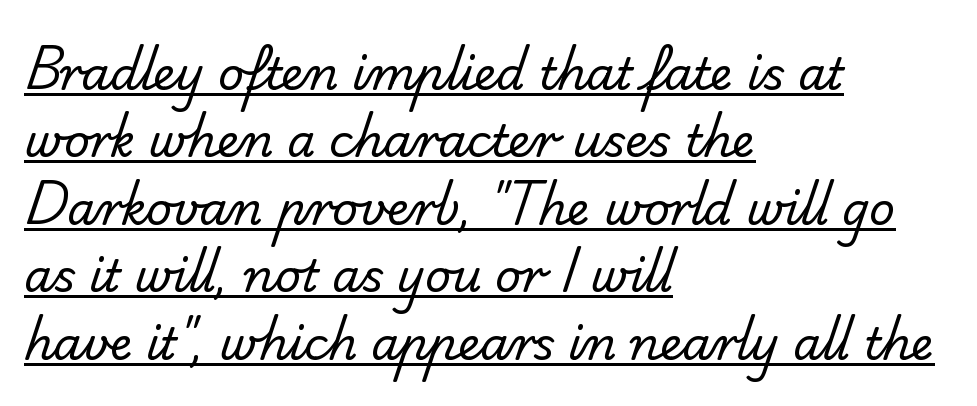
{"serif": "no", "bold": "no", "weight": "regular", "width": "normal", "stroke_contrast": "low", "x_height": "small", "monospaced": "no", "underline": "yes", "align": "left", "line_spacing": "normal", "line_spacing_ratio": 1.5, "letter_spacing": "normal", "letter_spacing_em": 0.0, "glyph_px": 45}
